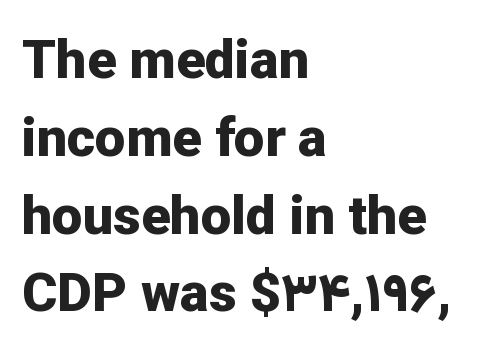
You could not count columns in this text — the font is proportionally spaced. Typeset ragged right — the left edge is the straight one. The lines sit at an ordinary, default distance from one another. You could call the tracking neutral — neither tight nor loose.
